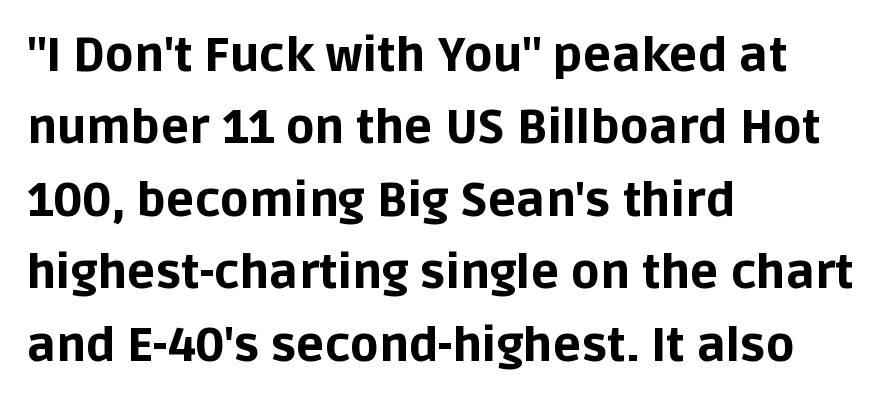
Q: Is the text bold? A: Yes.
Q: Is the text italic (slanted)? A: No, it is upright.
Q: Is the typeface a serif or a sans-serif typeface? A: Sans-serif.
Q: Is the text underlined? A: No.
Q: How is the paragraph aligned? A: Left-aligned.
Q: Is the spacing between letters normal or unusually wide? A: Normal.
Q: Is the spacing between lines tight, normal or loose? A: Normal.
Q: Width (condensed, normal, or wide)? A: Normal.
Q: Stroke contrast? A: Low.
Q: x-height? A: Large.
Q: Monospaced? A: No.
